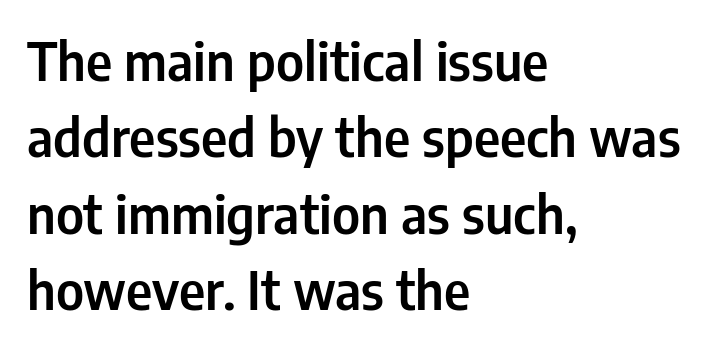
Q: Is the text italic (slanted)? A: No, it is upright.
Q: Is the typeface a serif or a sans-serif typeface? A: Sans-serif.
Q: Is the text underlined? A: No.
Q: How is the paragraph aligned? A: Left-aligned.
Q: Is the spacing between letters normal or unusually wide? A: Normal.
Q: Is the spacing between lines tight, normal or loose? A: Normal.
Q: Width (condensed, normal, or wide)? A: Condensed.
Q: Stroke contrast? A: Low.
Q: x-height? A: Medium.
Q: Monospaced? A: No.
